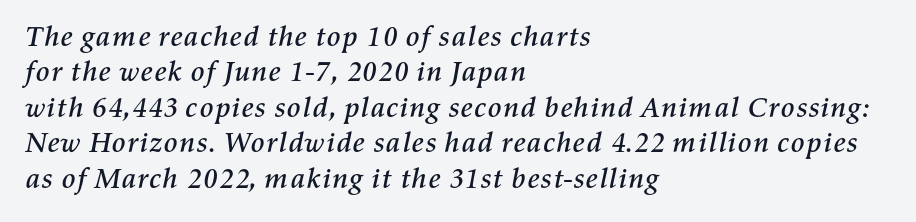
Q: Is the text italic (slanted)? A: Yes, it leans right by about 11 degrees.
Q: Is the text underlined? A: No.
Q: How is the paragraph aligned? A: Left-aligned.
Q: Is the spacing between letters normal or unusually wide? A: Normal.
Q: Width (condensed, normal, or wide)? A: Normal.
Q: Stroke contrast? A: Medium.
Q: x-height? A: Medium.
Q: Monospaced? A: No.
